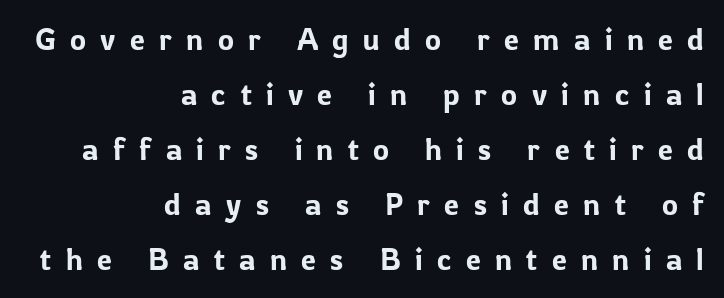
The image shows 30 px sans-serif type, upright; set right-aligned, line spacing 1.83x, unusually wide letter spacing (+0.48 em), not underlined; low stroke contrast and a medium x-height.
